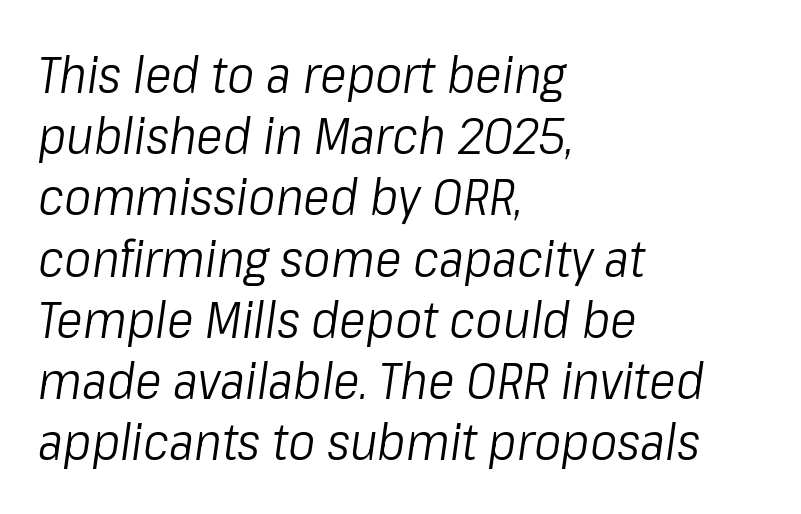
The image shows 51 px light, condensed type, italic (leaning right); set left-aligned, line spacing 1.2x, normal letter spacing, not underlined; low stroke contrast and a medium x-height.
